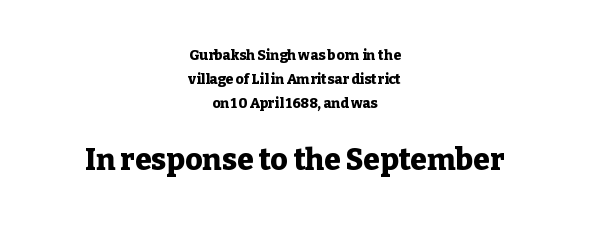
{"serif": "yes", "italic": "no", "bold": "yes", "weight": "heavy", "width": "normal", "stroke_contrast": "low", "x_height": "medium", "monospaced": "no", "underline": "no", "align": "center", "line_spacing": "normal", "line_spacing_ratio": 1.7, "letter_spacing": "normal", "letter_spacing_em": 0.0, "larger_block": "second", "size_ratio": 2.14, "glyph_px": 30}
